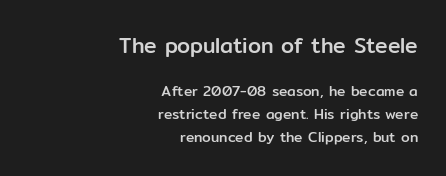
The image shows 21 px text type, upright; set right-aligned, normal line spacing (1.63x), normal letter spacing, not underlined; the first (top) block is 1.5x larger.
